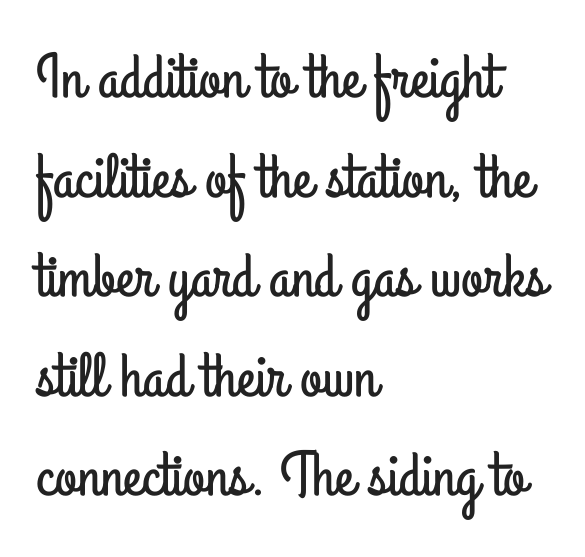
The rendering keeps characters at their native spacing. Leading matches the norm, producing a regular column. This is the regular roman posture of the typeface. Visually the block forms a straight wall on the left and a jagged coastline on the right. Type without underlining. The face used here is proportionally spaced, like ordinary book or web type.
